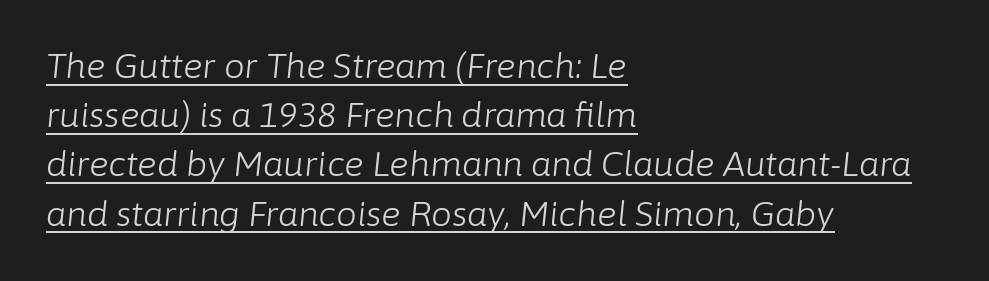
The image shows 33 px light type, italic (leaning right); set left-aligned, normal line spacing (1.49x), normal letter spacing, underlined; low stroke contrast and a medium x-height.
